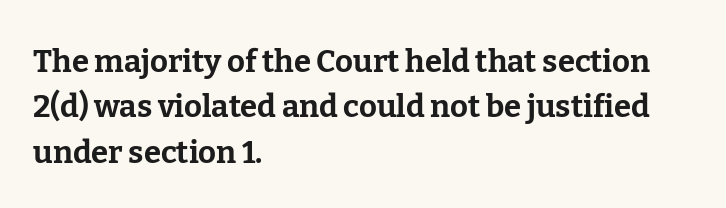
Q: Is the text bold? A: Yes.
Q: Is the text italic (slanted)? A: No, it is upright.
Q: Is the typeface a serif or a sans-serif typeface? A: Serif.
Q: Is the text underlined? A: No.
Q: How is the paragraph aligned? A: Left-aligned.
Q: Is the spacing between letters normal or unusually wide? A: Normal.
Q: Is the spacing between lines tight, normal or loose? A: Normal.
Q: Width (condensed, normal, or wide)? A: Normal.
Q: Stroke contrast? A: Low.
Q: x-height? A: Medium.
Q: Monospaced? A: No.
